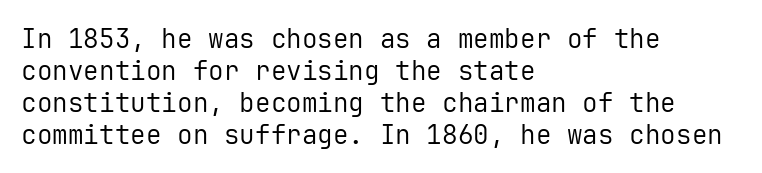
{"italic": "no", "bold": "no", "underline": "no", "align": "left", "line_spacing_ratio": 1.23, "letter_spacing": "normal", "letter_spacing_em": 0.0, "glyph_px": 26}
